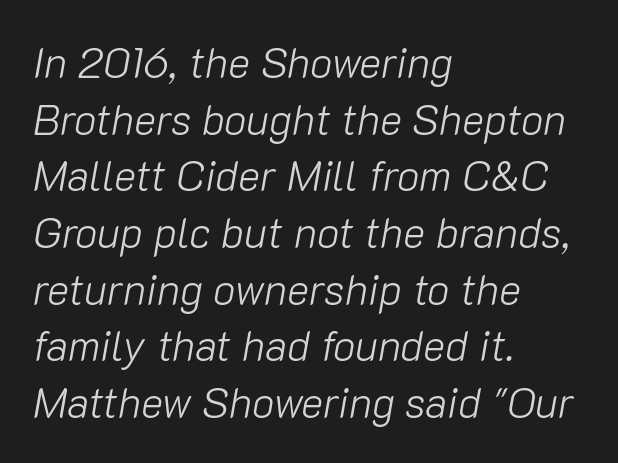
{"italic": "yes", "lean": "right", "slant_degrees": 10, "bold": "no", "weight": "light", "width": "normal", "stroke_contrast": "low", "x_height": "medium", "monospaced": "no", "underline": "no", "align": "left", "line_spacing": "normal", "line_spacing_ratio": 1.35, "letter_spacing": "normal", "letter_spacing_em": 0.0, "glyph_px": 42}
